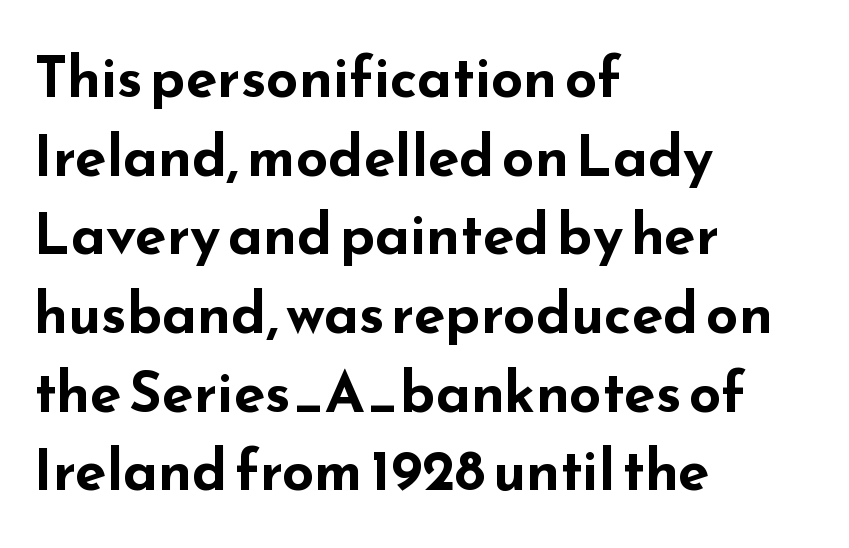
{"serif": "no", "italic": "no", "bold": "yes", "weight": "bold", "width": "wide", "stroke_contrast": "low", "x_height": "small", "monospaced": "no", "underline": "no", "align": "left", "line_spacing": "normal", "line_spacing_ratio": 1.38, "letter_spacing": "normal", "letter_spacing_em": 0.0, "glyph_px": 57}
